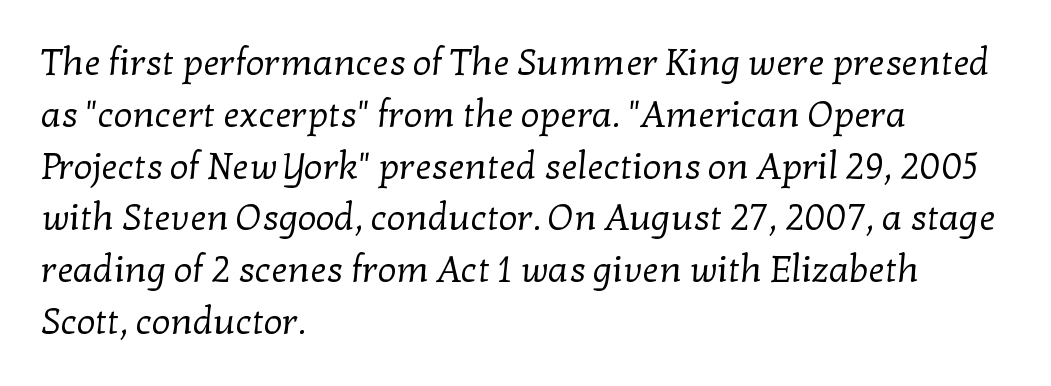
{"serif": "yes", "bold": "no", "weight": "regular", "width": "normal", "stroke_contrast": "low", "x_height": "medium", "monospaced": "no", "underline": "no", "align": "left", "line_spacing": "normal", "line_spacing_ratio": 1.4, "letter_spacing": "normal", "letter_spacing_em": 0.0, "glyph_px": 37}
